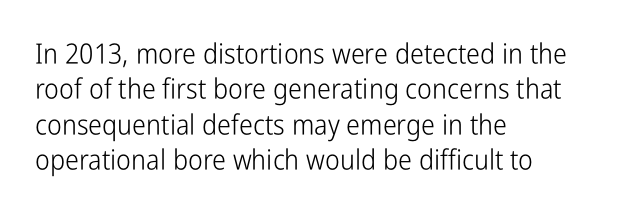
Lines of text with bare space underneath. The characters are drawn with everyday or finer stroke widths. The paragraph shown leans on its left margin. Does extra space separate the letters? No, they use regular spacing. The lettering holds an erect, upright posture throughout.
